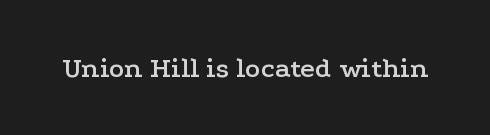
The image shows 29 px wide serif type, upright; set normal letter spacing, not underlined; low stroke contrast and a medium x-height.
